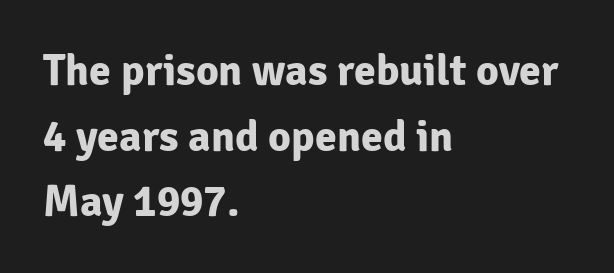
{"serif": "no", "italic": "no", "bold": "yes", "weight": "bold", "width": "normal", "stroke_contrast": "low", "x_height": "medium", "monospaced": "no", "underline": "no", "align": "left", "line_spacing": "normal", "line_spacing_ratio": 1.49, "letter_spacing": "normal", "letter_spacing_em": 0.0, "glyph_px": 44}
